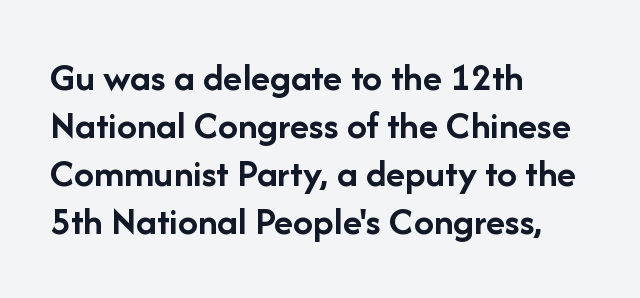
The image shows 40 px semibold sans-serif type, upright; set left-aligned, line spacing 1.2x, normal letter spacing, not underlined; low stroke contrast and a medium x-height.
